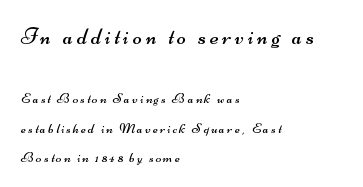
The image shows 24 px text type; set left-aligned, loose line spacing (2.09x), not underlined; the first (top) block is 1.71x larger.
